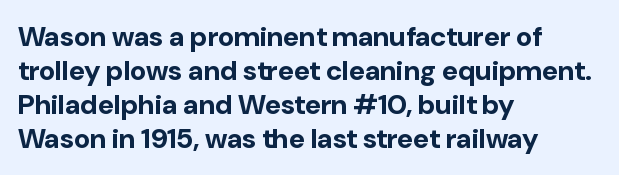
The image shows 28 px bold sans-serif type, upright; set left-aligned, line spacing 1.21x, normal letter spacing, not underlined; low stroke contrast and a medium x-height.
